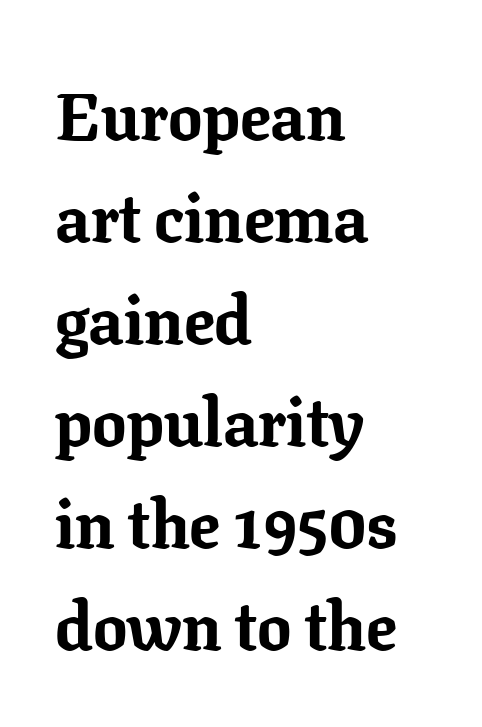
{"serif": "yes", "italic": "no", "bold": "yes", "weight": "bold", "width": "normal", "stroke_contrast": "low", "x_height": "medium", "monospaced": "no", "underline": "no", "align": "left", "line_spacing": "normal", "line_spacing_ratio": 1.5, "letter_spacing": "normal", "letter_spacing_em": 0.0, "glyph_px": 68}
